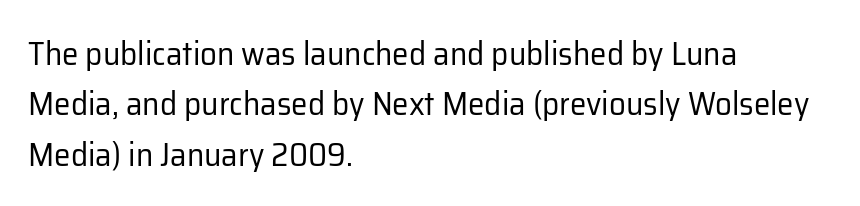
The image shows 33 px regular-weight sans-serif type, upright; set left-aligned, normal line spacing (1.53x), normal letter spacing, not underlined; low stroke contrast and a medium x-height.
